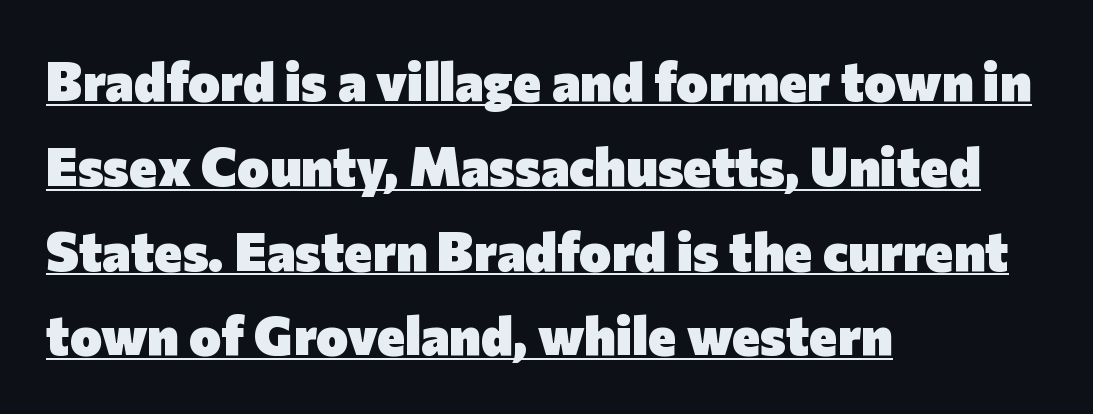
{"serif": "no", "italic": "no", "bold": "yes", "weight": "heavy", "width": "normal", "stroke_contrast": "low", "x_height": "medium", "monospaced": "no", "underline": "yes", "align": "left", "line_spacing": "normal", "line_spacing_ratio": 1.57, "letter_spacing": "normal", "letter_spacing_em": 0.0, "glyph_px": 54}
